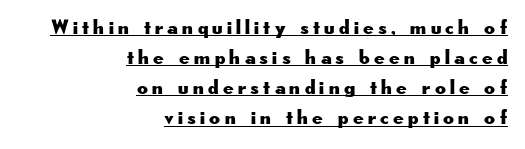
Q: Is the text italic (slanted)? A: No, it is upright.
Q: Is the text underlined? A: Yes.
Q: How is the paragraph aligned? A: Right-aligned.
Q: Is the spacing between letters normal or unusually wide? A: Unusually wide.
Q: Is the spacing between lines tight, normal or loose? A: Normal.
